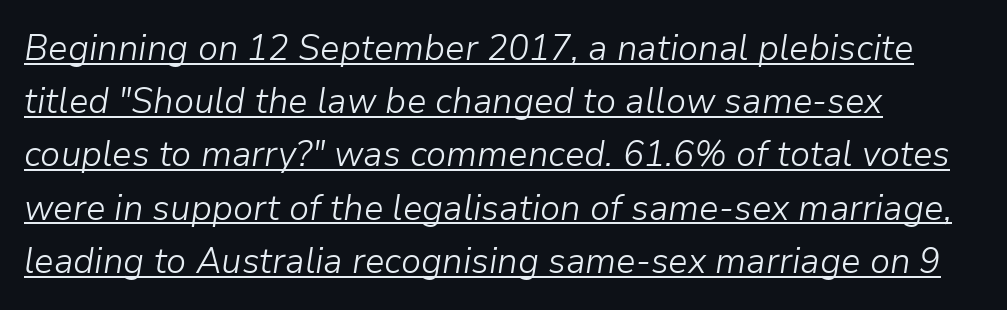
The image shows 35 px light type, italic (leaning right); set left-aligned, normal line spacing (1.52x), normal letter spacing, underlined; low stroke contrast and a medium x-height.
